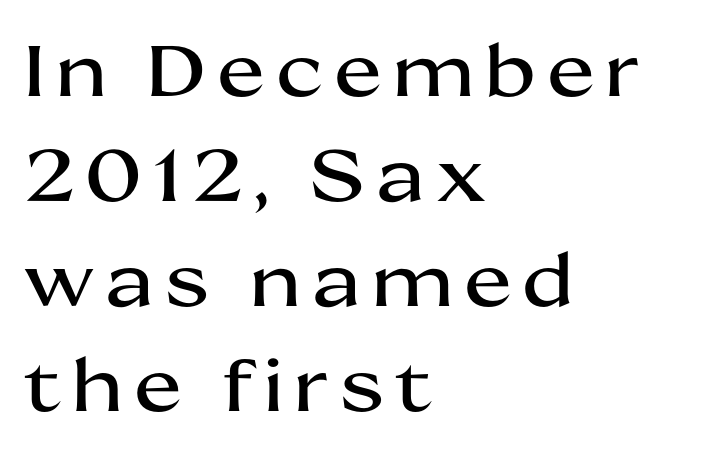
The image shows 72 px wide type, upright; set left-aligned, normal line spacing (1.46x), not underlined; medium stroke contrast and a medium x-height.
